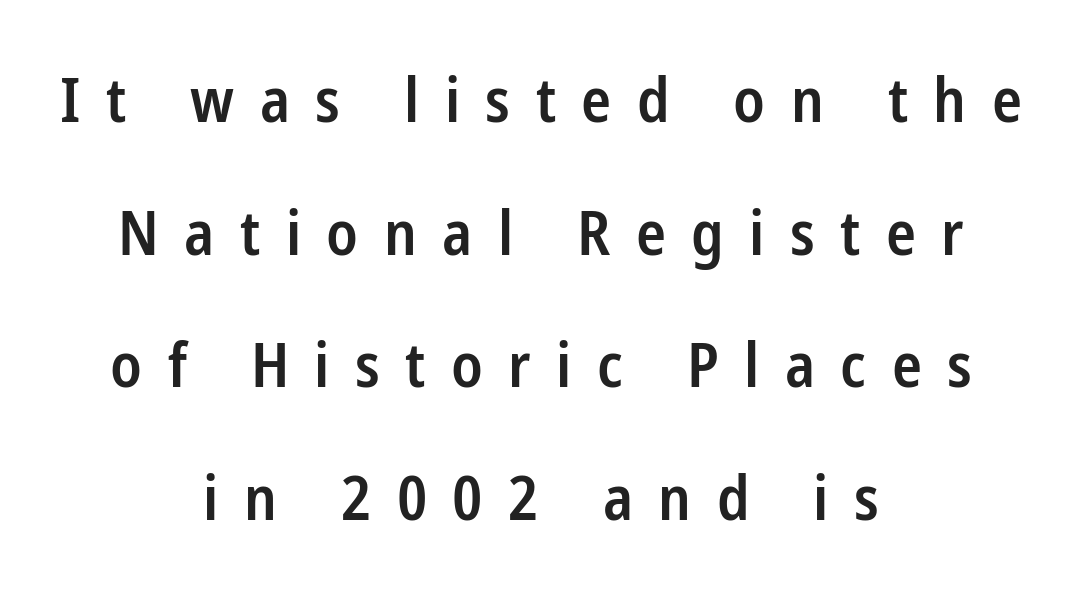
{"serif": "no", "italic": "no", "bold": "semi", "weight": "semibold", "width": "condensed", "stroke_contrast": "low", "x_height": "medium", "monospaced": "no", "underline": "no", "align": "center", "line_spacing": "loose", "line_spacing_ratio": 2.14, "letter_spacing": "wide", "letter_spacing_em": 0.41, "glyph_px": 62}
